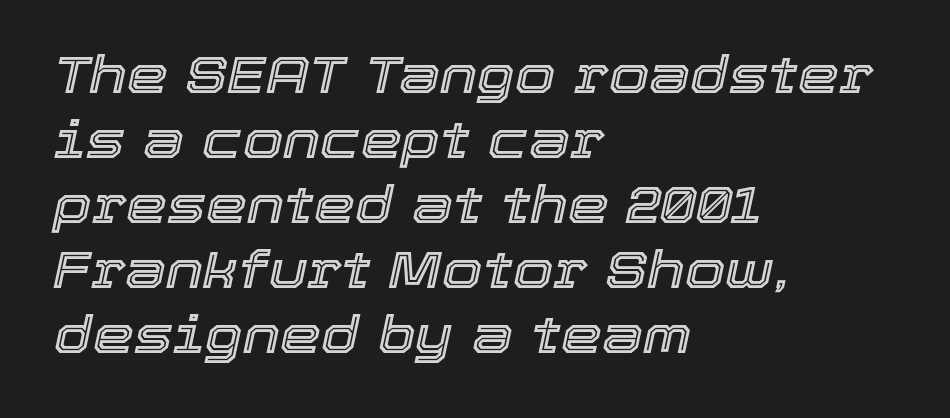
The image shows 52 px text type, italic (leaning right); set left-aligned, normal line spacing (1.25x), normal letter spacing, not underlined; a medium x-height.
